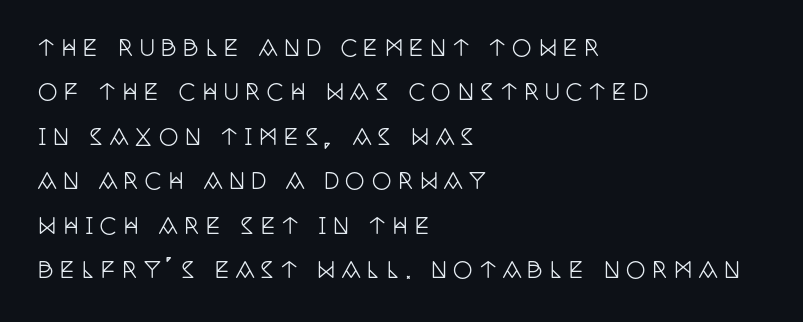
Q: Is the text italic (slanted)? A: No, it is upright.
Q: Is the text underlined? A: No.
Q: How is the paragraph aligned? A: Left-aligned.
Q: Is the spacing between letters normal or unusually wide? A: Unusually wide.
Q: Is the spacing between lines tight, normal or loose? A: Loose.
